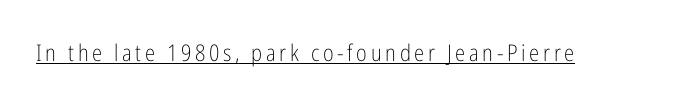
Upright lettering throughout. Honestly, the underline is the first thing you notice here. Vertical stems look standard width or narrower in stroke.
